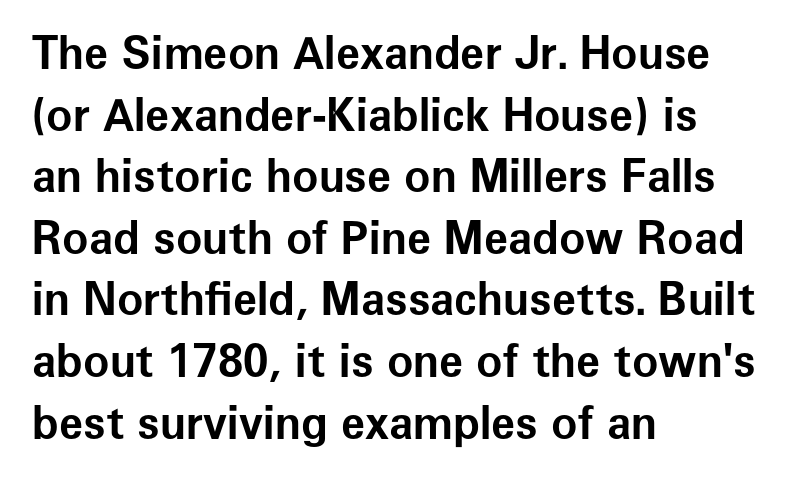
Q: Is the text bold? A: Yes.
Q: Is the text italic (slanted)? A: No, it is upright.
Q: Is the typeface a serif or a sans-serif typeface? A: Sans-serif.
Q: Is the text underlined? A: No.
Q: How is the paragraph aligned? A: Left-aligned.
Q: Is the spacing between letters normal or unusually wide? A: Normal.
Q: Is the spacing between lines tight, normal or loose? A: Normal.
Q: Width (condensed, normal, or wide)? A: Normal.
Q: Stroke contrast? A: Low.
Q: x-height? A: Medium.
Q: Monospaced? A: No.
